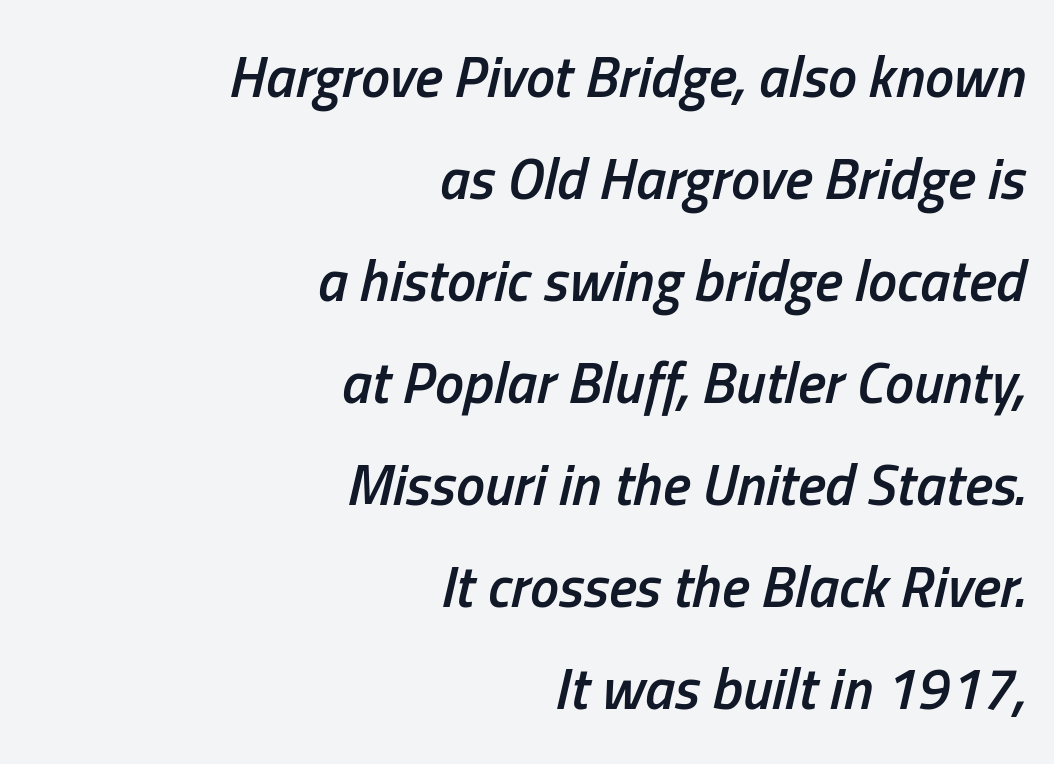
Casual observation: everything's shoved over to the right. Do the characters align in a grid? No, the font is proportional. Does the lettering tilt? It does — this is italic. The baseline area is clear. Words appear dense and cohesive because spacing is normal.
